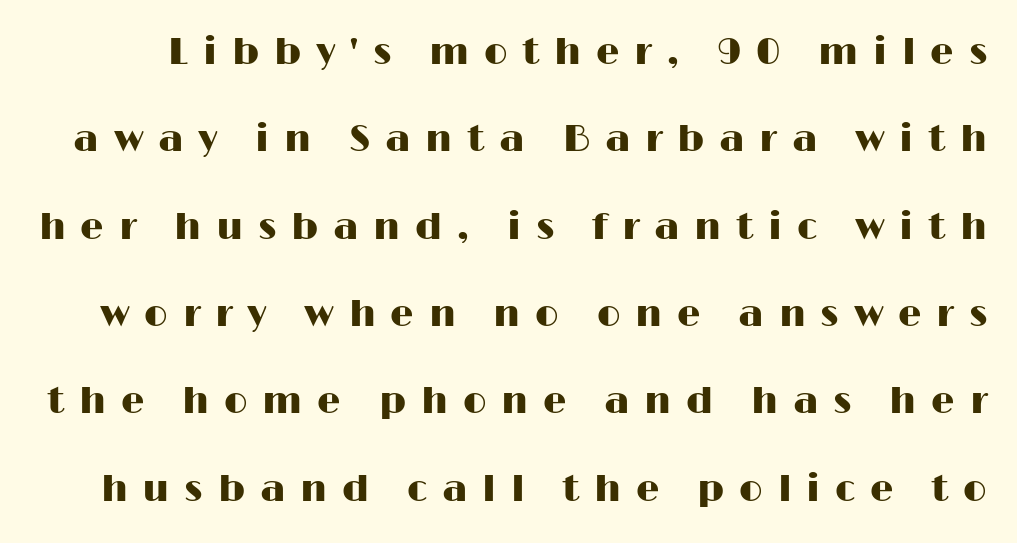
The type family on display is of the sans-serif kind. Rule under the text: the space is simply empty. Does extra space separate the letters? Yes, quite a lot of it. Posture: upright roman.
